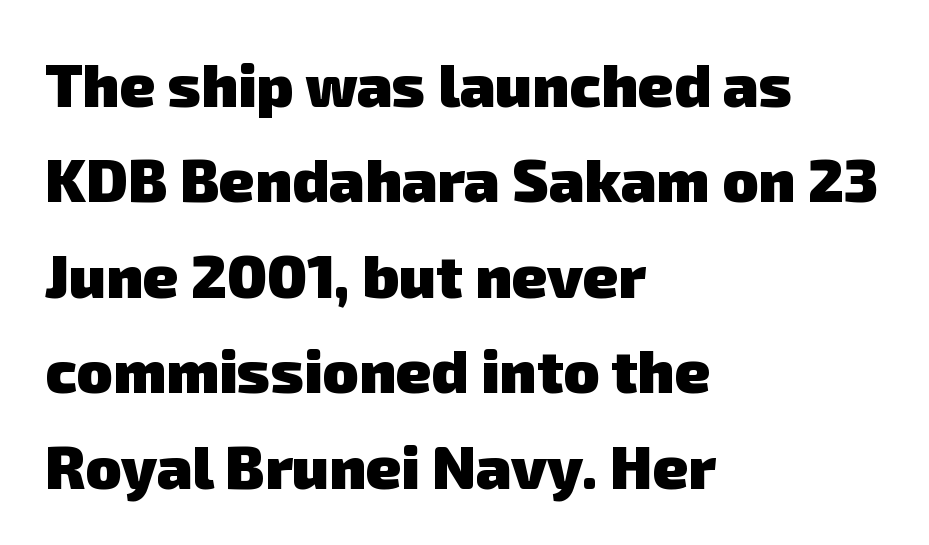
Q: Is the text bold? A: Yes.
Q: Is the typeface a serif or a sans-serif typeface? A: Sans-serif.
Q: Is the text underlined? A: No.
Q: How is the paragraph aligned? A: Left-aligned.
Q: Is the spacing between letters normal or unusually wide? A: Normal.
Q: Is the spacing between lines tight, normal or loose? A: Normal.
Q: Width (condensed, normal, or wide)? A: Normal.
Q: Stroke contrast? A: Low.
Q: x-height? A: Medium.
Q: Monospaced? A: No.
